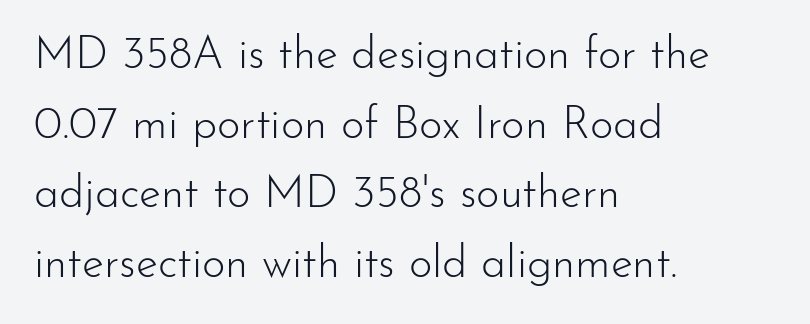
A quiet, ordinary-to-light weight characterises the typeface. All the whitespace from short lines collects on the right. This is roman type, the default non-slanted kind. Observe the absence of serifs on each vertical stroke in this sample. You could not count columns in this text — the font is proportionally spaced. Successive baselines arrive at the customary interval.
